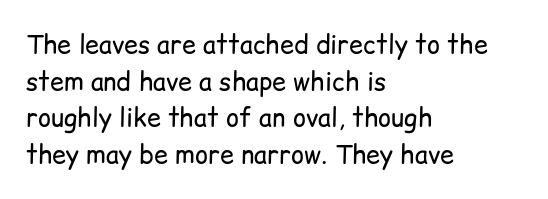
The image shows 25 px text type, upright; set left-aligned, normal line spacing (1.47x), normal letter spacing, not underlined.
